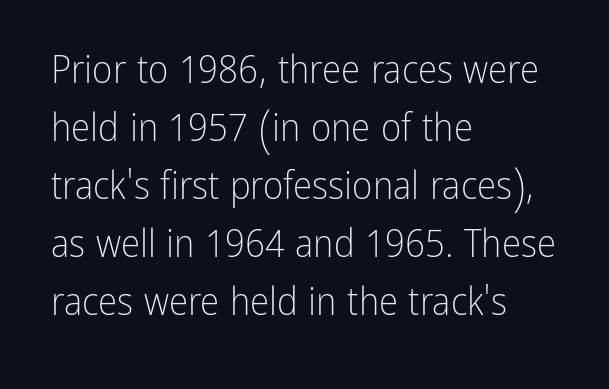
The image shows 39 px light, condensed sans-serif type, upright; set left-aligned, normal line spacing (1.49x), normal letter spacing, not underlined; low stroke contrast and a medium x-height.
